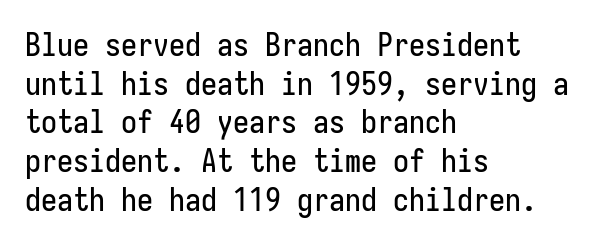
This sample uses a sans-serif face. This is roman type, the default non-slanted kind. Beneath every word, the page is bare. Reading down the block, your eye returns to a fixed left position each line. Looks like terminal output: every glyph gets an equal slot.
